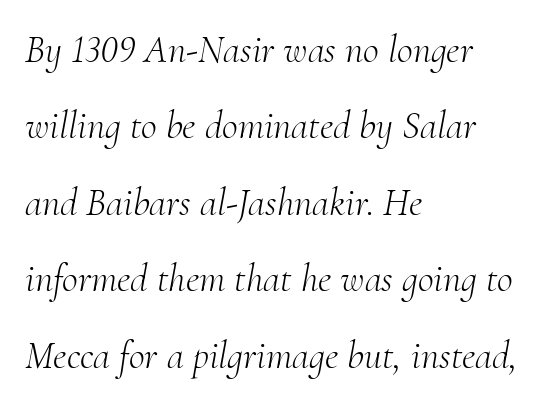
The image shows 39 px light serif type, italic (leaning right); set left-aligned, loose line spacing (1.96x), normal letter spacing, not underlined; medium stroke contrast and a small x-height.
